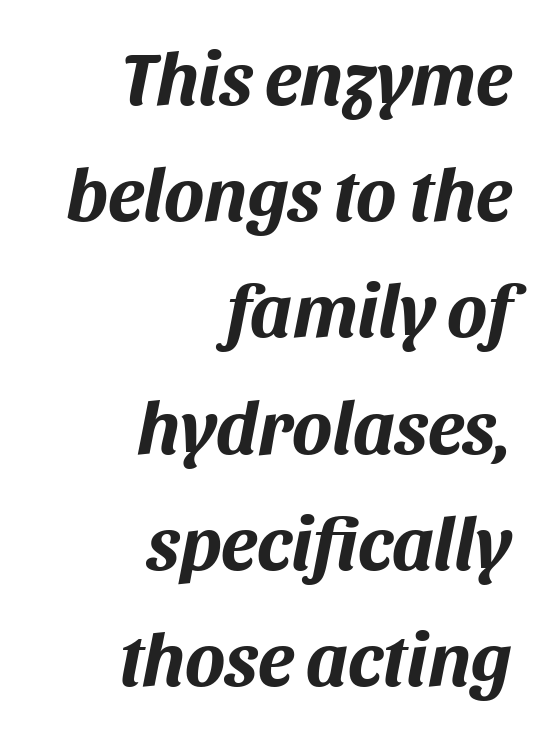
Q: Is the text bold? A: Yes.
Q: Is the text italic (slanted)? A: Yes, it leans right by about 11 degrees.
Q: Is the text underlined? A: No.
Q: How is the paragraph aligned? A: Right-aligned.
Q: Is the spacing between letters normal or unusually wide? A: Normal.
Q: Is the spacing between lines tight, normal or loose? A: Normal.
Q: Width (condensed, normal, or wide)? A: Normal.
Q: Stroke contrast? A: Medium.
Q: x-height? A: Large.
Q: Monospaced? A: No.
